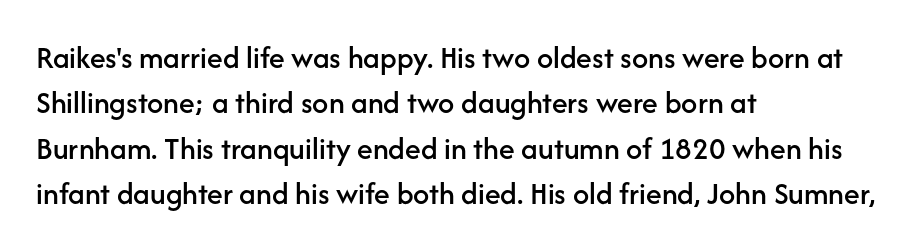
Serif or sans? Sans — the stroke terminals are bare. Rule under the text: the space is simply empty. The letters advance in unequal steps, a hallmark of proportional type. Tracking value appears to be zero — textbook default spacing.
